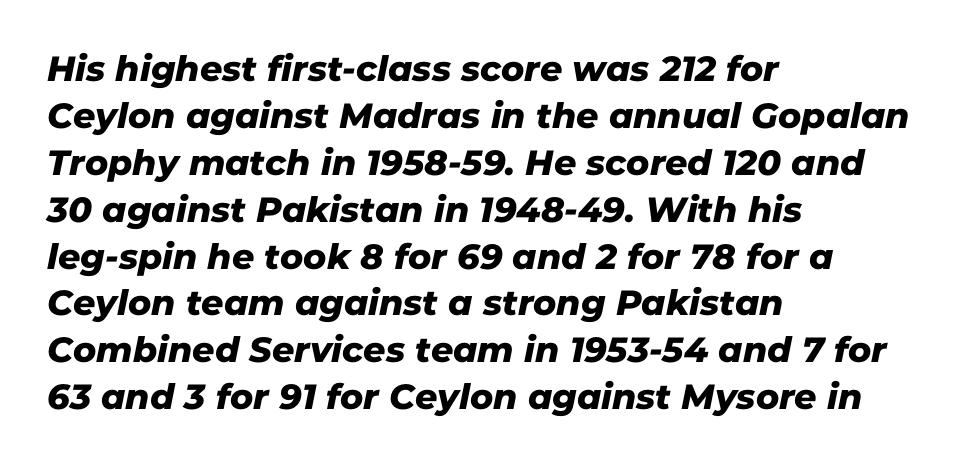
{"serif": "no", "width": "normal", "stroke_contrast": "low", "x_height": "medium", "monospaced": "no", "underline": "no", "align": "left", "line_spacing": "normal", "line_spacing_ratio": 1.34, "letter_spacing": "normal", "letter_spacing_em": 0.0, "glyph_px": 35}
